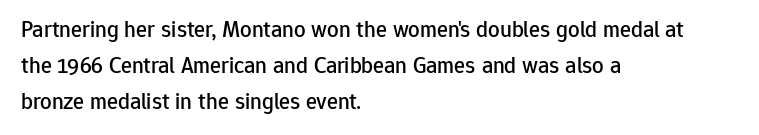
{"italic": "no", "underline": "no", "align": "left", "line_spacing": "normal", "line_spacing_ratio": 1.56, "letter_spacing": "normal", "letter_spacing_em": 0.0, "glyph_px": 23}
